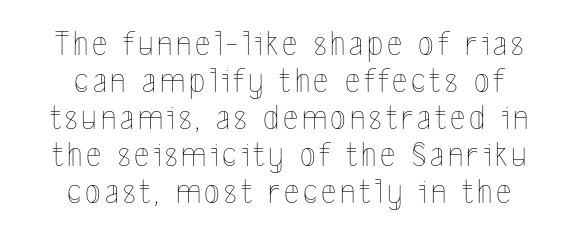
Q: Is the text bold? A: No.
Q: Is the text italic (slanted)? A: No, it is upright.
Q: Is the text underlined? A: No.
Q: How is the paragraph aligned? A: Centered.
Q: Is the spacing between lines tight, normal or loose? A: Tight.
Q: Width (condensed, normal, or wide)? A: Condensed.
Q: x-height? A: Medium.
Q: Monospaced? A: No.
